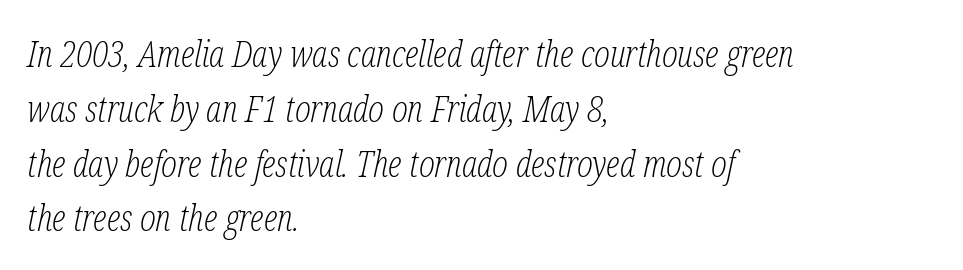
{"serif": "yes", "italic": "yes", "lean": "right", "slant_degrees": 12, "bold": "no", "weight": "light", "width": "condensed", "stroke_contrast": "low", "x_height": "medium", "monospaced": "no", "underline": "no", "align": "left", "line_spacing": "normal", "line_spacing_ratio": 1.48, "letter_spacing": "normal", "letter_spacing_em": 0.0, "glyph_px": 37}
